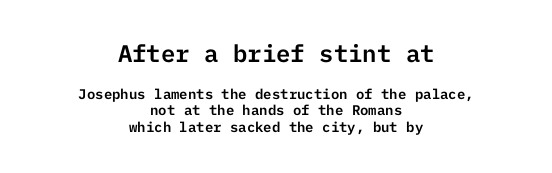
Each line is balanced around a shared central axis. The words here are not underlined. There is no visible air inserted between adjacent glyphs. Notice how the stems are strictly vertical — no italics here. The designer gave the opening block more size than the closing block.
